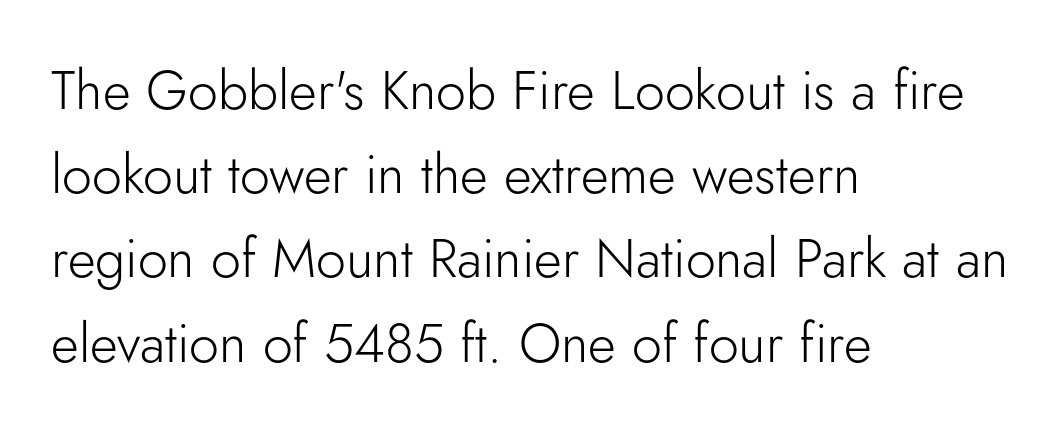
{"serif": "no", "italic": "no", "bold": "no", "weight": "light", "width": "normal", "stroke_contrast": "low", "x_height": "small", "monospaced": "no", "underline": "no", "align": "left", "line_spacing": "normal", "line_spacing_ratio": 1.56, "letter_spacing": "normal", "letter_spacing_em": 0.0, "glyph_px": 54}
